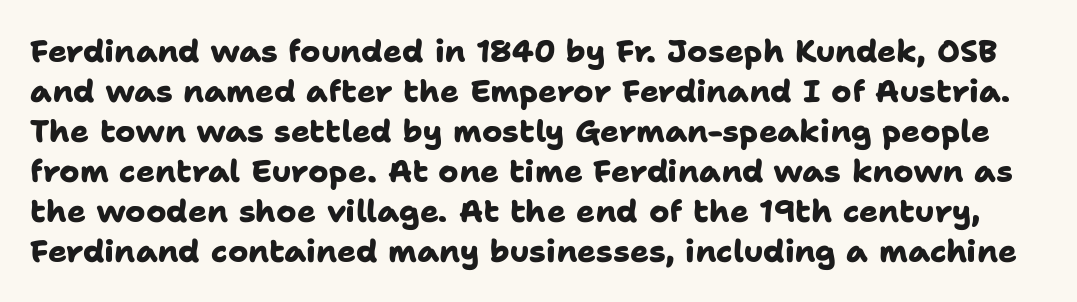
The image shows 31 px heavy sans-serif type; set normal line spacing (1.29x), normal letter spacing, not underlined; low stroke contrast and a medium x-height.
